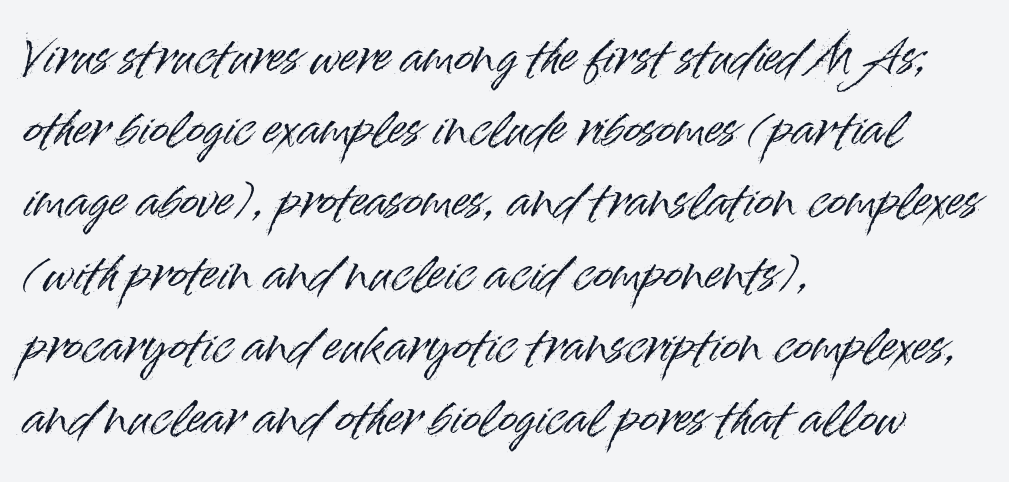
The text block is weighted toward the left margin, trailing off unevenly rightward. Glyph-to-glyph distance matches everyday printed text. Grotesque or geometric, the face here clearly has no serifs. Notice how descenders clear the ascenders below comfortably — that's standard leading. The passage shown is typed in a proportional face where columns would drift.
